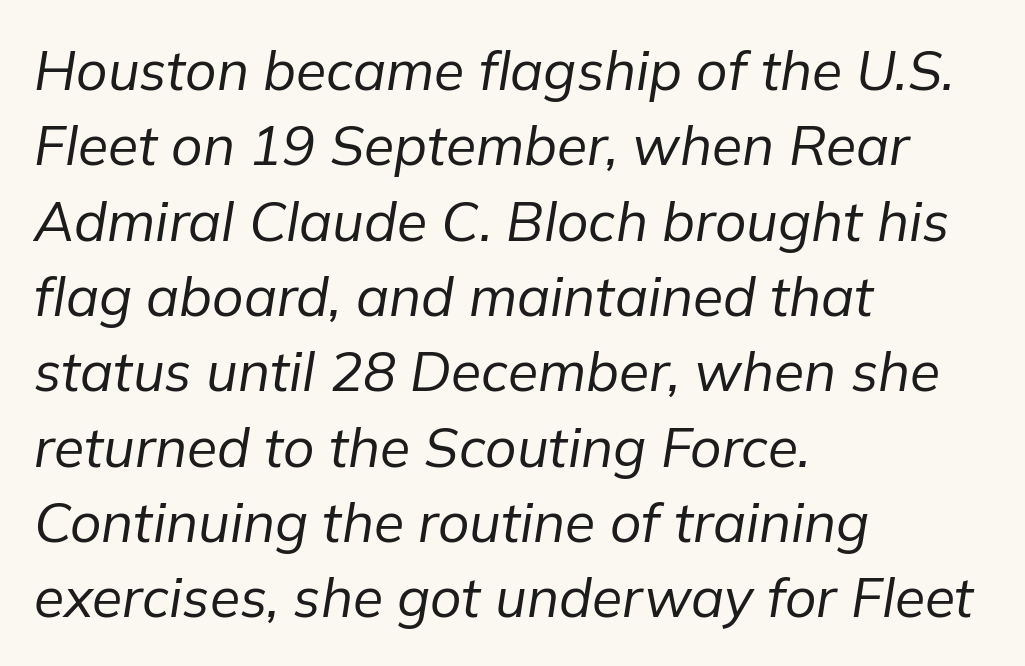
The characters are drawn with everyday or finer stroke widths. Honestly, the row spacing looks completely unremarkable. Inter-character spacing is left at the font's built-in metrics. Leftover space on each line is placed entirely after the last word.
